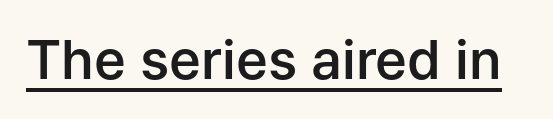
Q: Is the text bold? A: Semi-bold.
Q: Is the text italic (slanted)? A: No, it is upright.
Q: Is the typeface a serif or a sans-serif typeface? A: Sans-serif.
Q: Is the text underlined? A: Yes.
Q: Is the spacing between letters normal or unusually wide? A: Normal.
Q: Width (condensed, normal, or wide)? A: Normal.
Q: Stroke contrast? A: Low.
Q: x-height? A: Medium.
Q: Monospaced? A: No.
